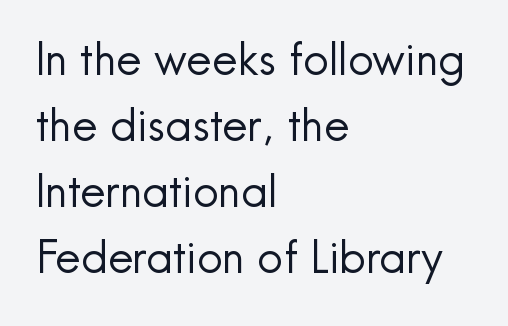
Letters rest on an invisible, unmarked baseline. Is there much room between lines? A standard amount, neither cramped nor airy. Notice how the stems are strictly vertical — no italics here. The tracking reads as untouched default to a designer's eye. A classic flush-left, rag-right setting is used for this passage. The characters are drawn with everyday or finer stroke widths.
